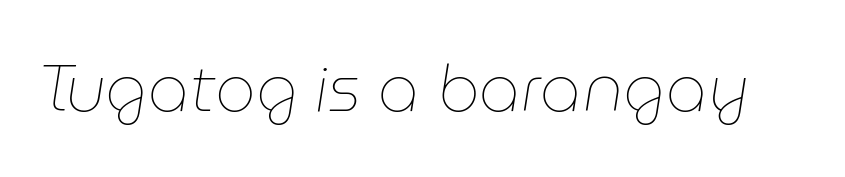
{"italic": "yes", "lean": "right", "slant_degrees": 9, "bold": "no", "weight": "thin", "width": "normal", "stroke_contrast": "low", "x_height": "medium", "monospaced": "no", "underline": "no", "letter_spacing": "normal", "letter_spacing_em": 0.0, "glyph_px": 64}
